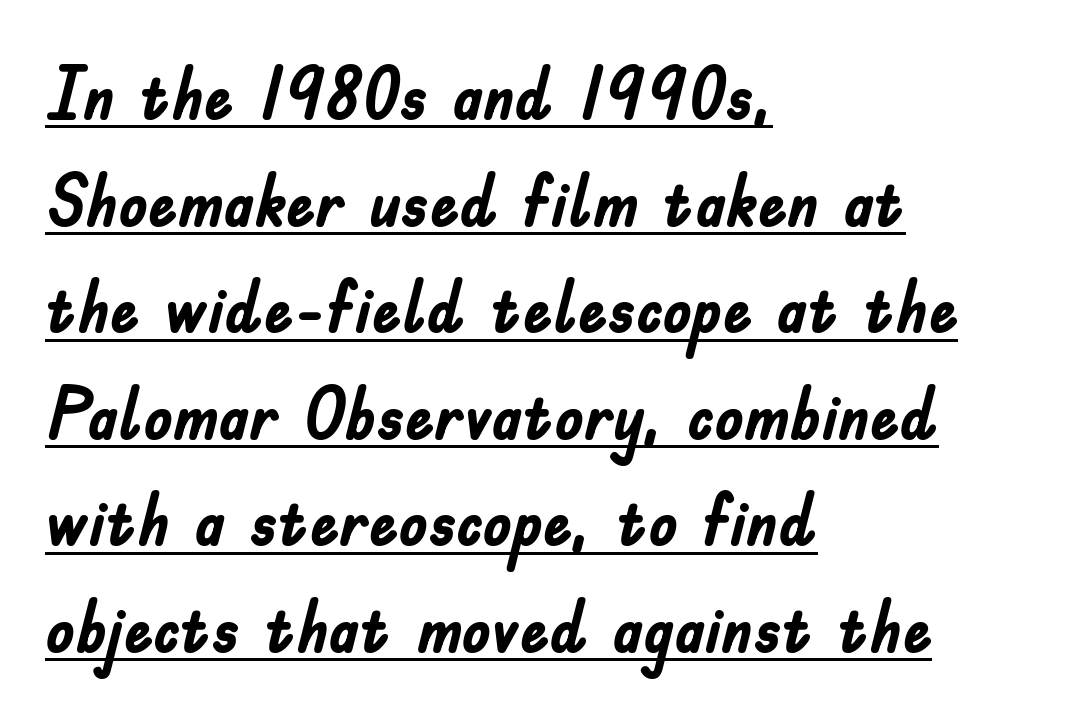
The rendering shows plain stroke endings on the letterforms — a sans-serif design. Every row of glyphs begins at an identical x-position on the left. How are the letters spaced? Ordinarily, with no added tracking. Its strokes are broad and dark, the hallmark of bold type. Compared with undecorated copy, this sample adds a rule below the words.
